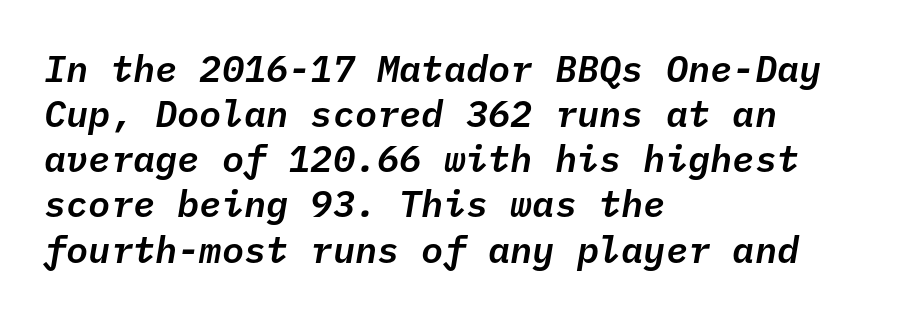
The passage shown has conventional tracking throughout. Reading down the block, your eye returns to a fixed left position each line. The letters march in equal steps, a hallmark of fixed-pitch type. Check the space under the baseline: it is left empty. Observe the lean: these are italic letterforms.
